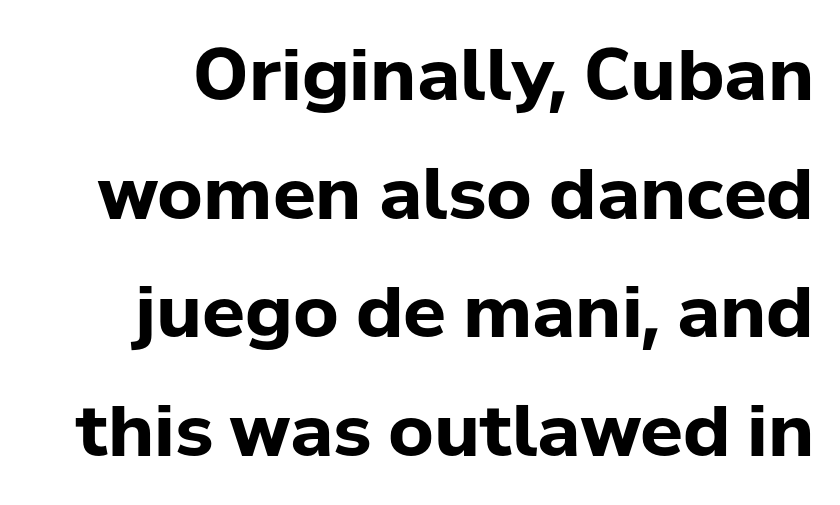
The block of text has a typical density, with ordinary space between rows. A bare baseline throughout the passage. Each letter keeps its own natural width here, so spacing adapts to shape. Regarding serifs, this sample does without them. Tracking value appears to be zero — textbook default spacing. Posture: vertical.
